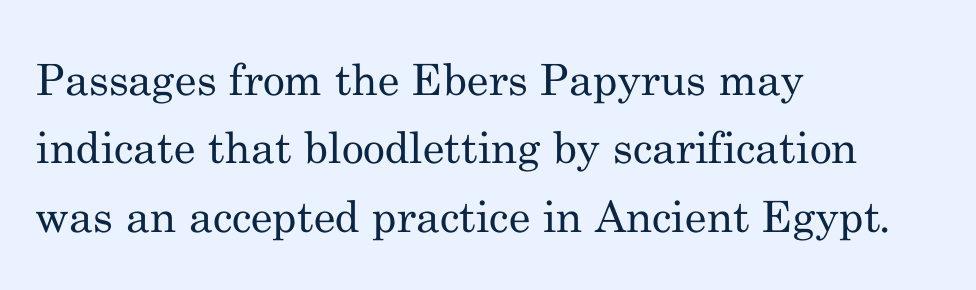
The image shows 43 px regular-weight serif type, upright; set left-aligned, normal line spacing (1.59x), normal letter spacing, not underlined; medium stroke contrast and a small x-height.
